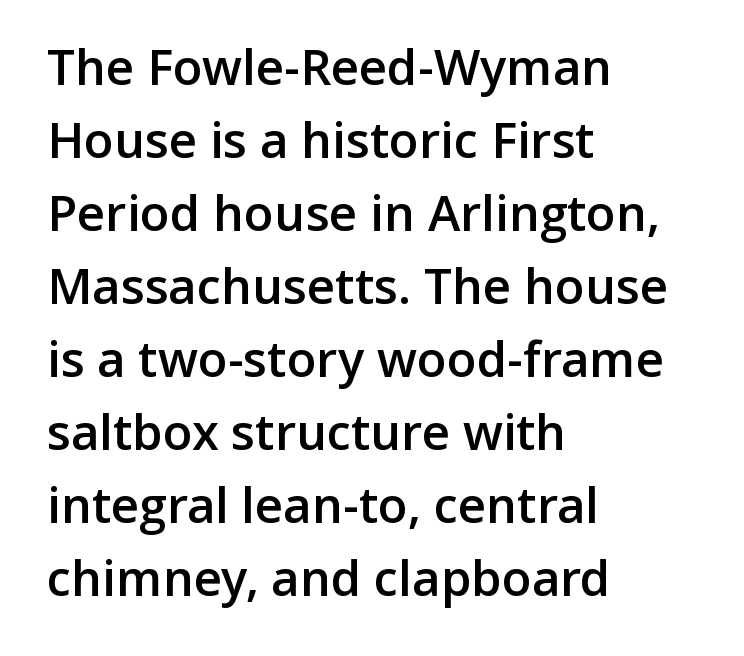
{"serif": "no", "italic": "no", "bold": "semi", "weight": "semibold", "width": "normal", "stroke_contrast": "low", "x_height": "medium", "monospaced": "no", "underline": "no", "align": "left", "line_spacing": "normal", "line_spacing_ratio": 1.49, "letter_spacing": "normal", "letter_spacing_em": 0.0, "glyph_px": 49}
